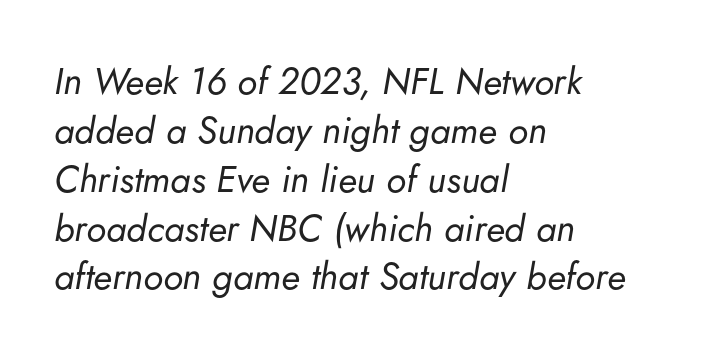
Q: Is the text bold? A: No.
Q: Is the text italic (slanted)? A: Yes, it leans right by about 5 degrees.
Q: Is the text underlined? A: No.
Q: How is the paragraph aligned? A: Left-aligned.
Q: Is the spacing between letters normal or unusually wide? A: Normal.
Q: Is the spacing between lines tight, normal or loose? A: Normal.
Q: Width (condensed, normal, or wide)? A: Normal.
Q: Stroke contrast? A: Low.
Q: x-height? A: Small.
Q: Monospaced? A: No.
